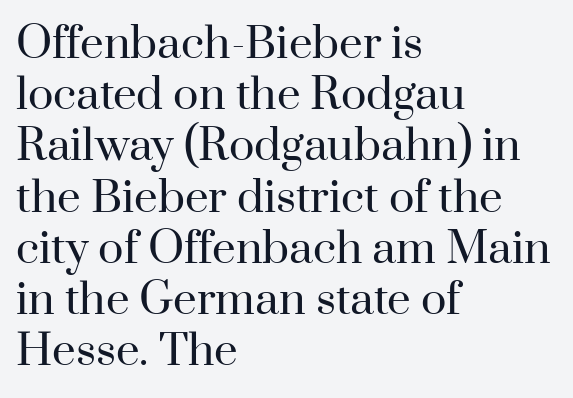
Q: Is the text bold? A: No.
Q: Is the text italic (slanted)? A: No, it is upright.
Q: Is the typeface a serif or a sans-serif typeface? A: Serif.
Q: Is the text underlined? A: No.
Q: How is the paragraph aligned? A: Left-aligned.
Q: Is the spacing between letters normal or unusually wide? A: Normal.
Q: Width (condensed, normal, or wide)? A: Normal.
Q: Stroke contrast? A: High.
Q: x-height? A: Small.
Q: Monospaced? A: No.
